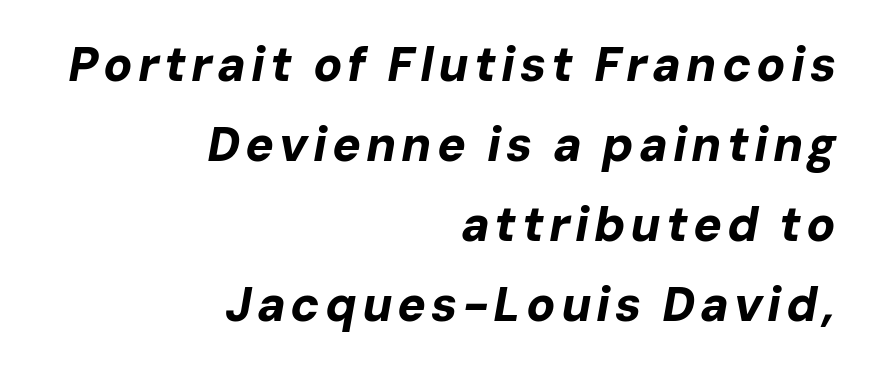
The image shows 48 px bold type, italic (leaning right); set right-aligned, normal line spacing (1.67x), not underlined; low stroke contrast and a medium x-height.
